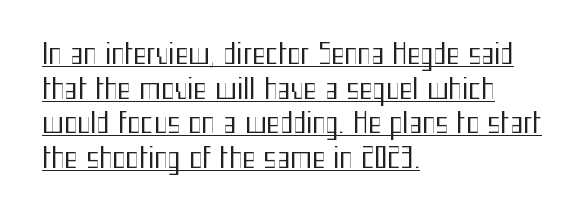
Q: Is the text bold? A: No.
Q: Is the text italic (slanted)? A: No, it is upright.
Q: Is the typeface a serif or a sans-serif typeface? A: Sans-serif.
Q: Is the text underlined? A: Yes.
Q: How is the paragraph aligned? A: Left-aligned.
Q: Is the spacing between letters normal or unusually wide? A: Normal.
Q: Width (condensed, normal, or wide)? A: Condensed.
Q: Stroke contrast? A: Medium.
Q: x-height? A: Medium.
Q: Monospaced? A: No.
